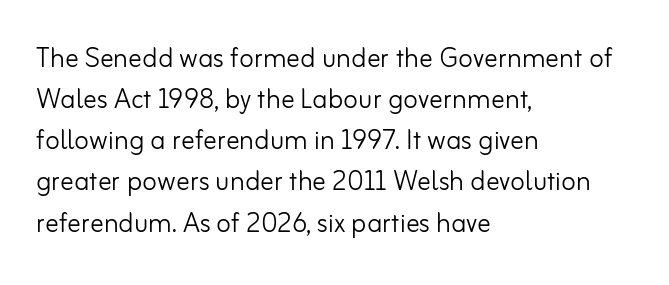
{"serif": "no", "italic": "no", "bold": "no", "weight": "light", "width": "normal", "stroke_contrast": "low", "x_height": "small", "monospaced": "no", "underline": "no", "align": "left", "line_spacing_ratio": 1.21, "letter_spacing": "normal", "letter_spacing_em": 0.0, "glyph_px": 34}
